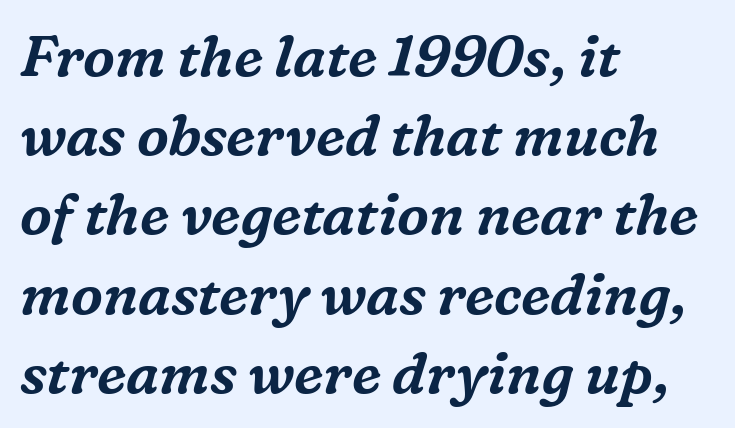
{"serif": "yes", "italic": "yes", "lean": "right", "slant_degrees": 16, "width": "normal", "stroke_contrast": "medium", "x_height": "medium", "monospaced": "no", "underline": "no", "align": "left", "line_spacing": "normal", "line_spacing_ratio": 1.39, "letter_spacing": "normal", "letter_spacing_em": 0.0, "glyph_px": 57}
